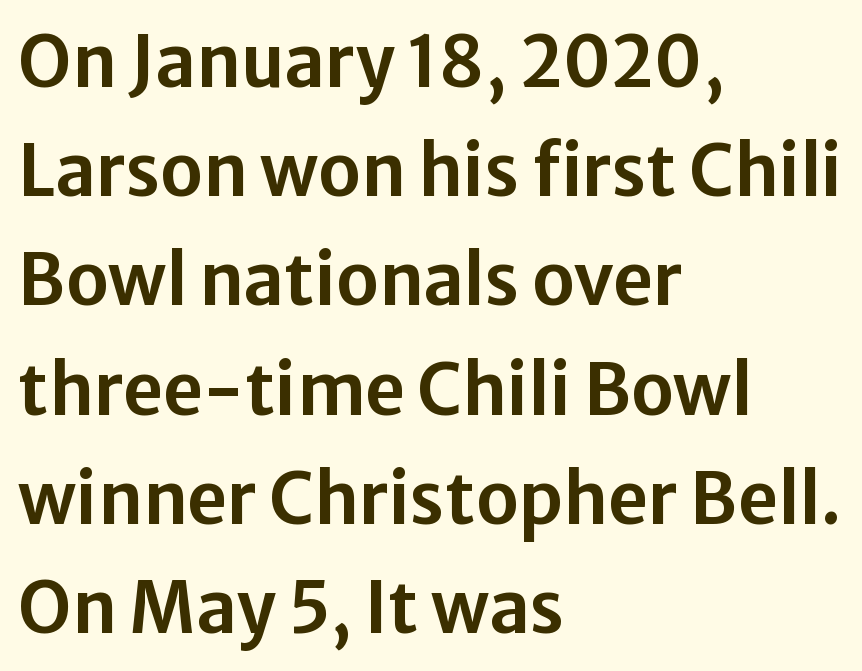
The type is set solid horizontally, with unmodified tracking. If you measured baseline to baseline, you'd find a middling distance. These lines stack with their left ends in a neat column. The face used here is a sans, in the tradition of grotesques and geometrics. Proportional: the letters do not fall into vertical columns. Posture: straight, roman, zero tilt.
